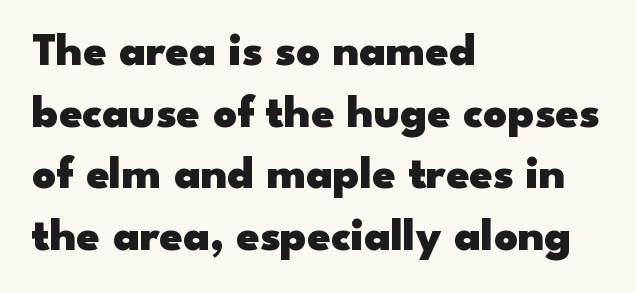
Q: Is the text bold? A: Yes.
Q: Is the text italic (slanted)? A: No, it is upright.
Q: Is the typeface a serif or a sans-serif typeface? A: Sans-serif.
Q: Is the text underlined? A: No.
Q: How is the paragraph aligned? A: Left-aligned.
Q: Is the spacing between letters normal or unusually wide? A: Normal.
Q: Is the spacing between lines tight, normal or loose? A: Normal.
Q: Width (condensed, normal, or wide)? A: Wide.
Q: Stroke contrast? A: Low.
Q: x-height? A: Small.
Q: Monospaced? A: No.
